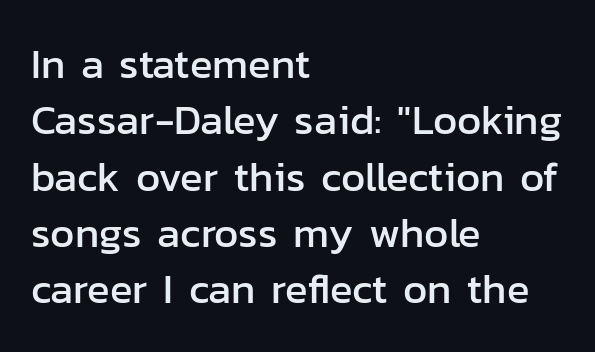
Q: Is the text italic (slanted)? A: No, it is upright.
Q: Is the typeface a serif or a sans-serif typeface? A: Sans-serif.
Q: Is the text underlined? A: No.
Q: How is the paragraph aligned? A: Left-aligned.
Q: Is the spacing between letters normal or unusually wide? A: Normal.
Q: Is the spacing between lines tight, normal or loose? A: Normal.
Q: Width (condensed, normal, or wide)? A: Normal.
Q: Stroke contrast? A: Low.
Q: x-height? A: Medium.
Q: Monospaced? A: No.
